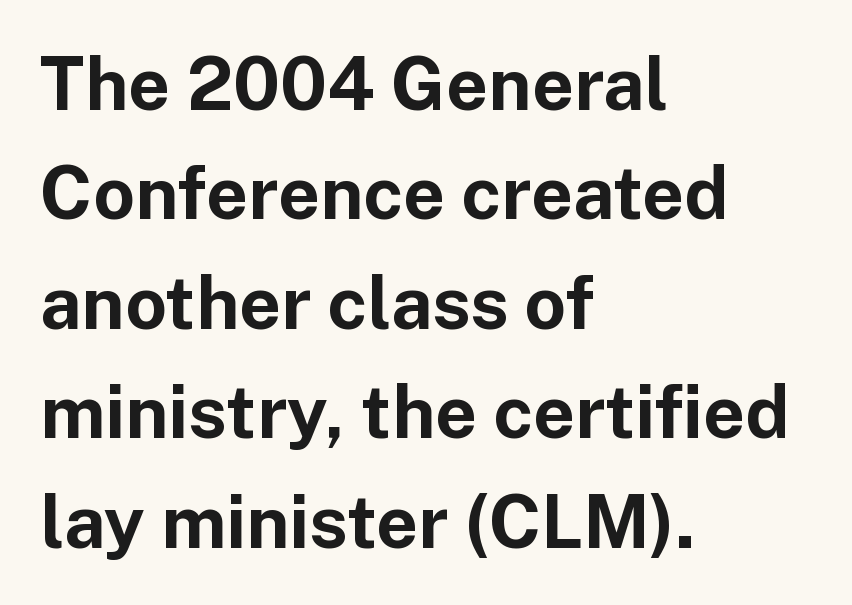
The image shows 73 px bold sans-serif type, upright; set left-aligned, normal line spacing (1.5x), normal letter spacing, not underlined; low stroke contrast and a medium x-height.
